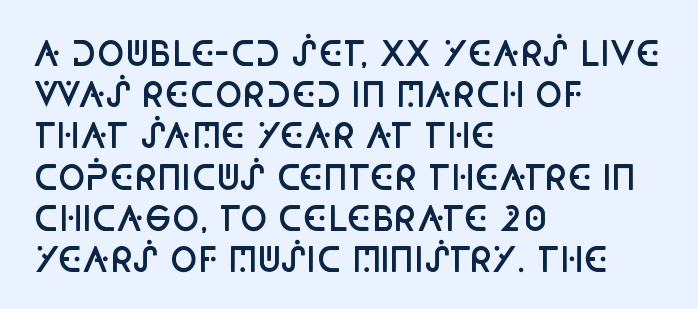
Q: Is the text bold? A: Semi-bold.
Q: Is the text italic (slanted)? A: No, it is upright.
Q: Is the typeface a serif or a sans-serif typeface? A: Sans-serif.
Q: Is the text underlined? A: No.
Q: How is the paragraph aligned? A: Left-aligned.
Q: Is the spacing between letters normal or unusually wide? A: Normal.
Q: Is the spacing between lines tight, normal or loose? A: Normal.
Q: Width (condensed, normal, or wide)? A: Condensed.
Q: Stroke contrast? A: Low.
Q: x-height? A: Large.
Q: Monospaced? A: No.
